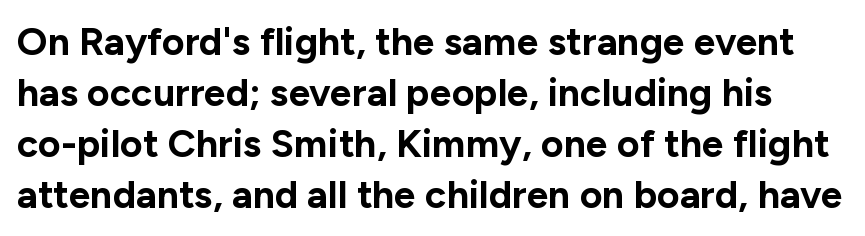
What weight is shown? A full bold with thick strokes. This is sans-serif lettering, the kind often seen on screens and signage. The line-height multiplier appears to be the usual default. You can tell it's not italic because the verticals are truly vertical. Spacing verdict: proportional, widths tailored to each character.
